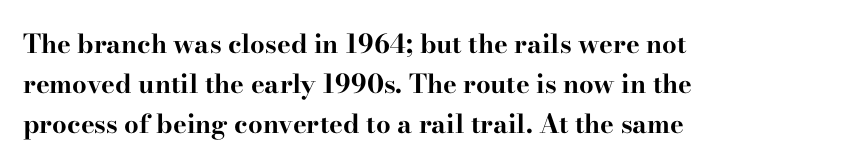
Plenty of ink on the page — the face is bold. Vertical spacing — default. Descenders hang freely into open space. All the whitespace from short lines collects on the right. This rendering leaves character spacing at its baseline value. Do the letters lean? They stand straight.
